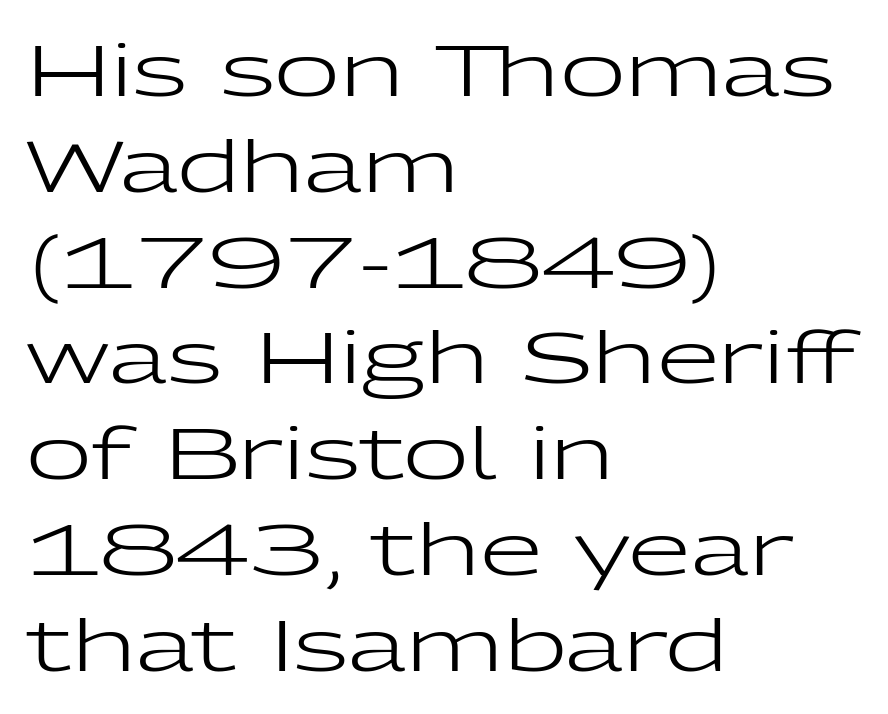
{"serif": "no", "italic": "no", "bold": "no", "weight": "regular", "width": "wide", "stroke_contrast": "low", "x_height": "medium", "monospaced": "no", "underline": "no", "align": "left", "line_spacing": "normal", "line_spacing_ratio": 1.33, "letter_spacing": "normal", "letter_spacing_em": 0.0, "glyph_px": 72}
